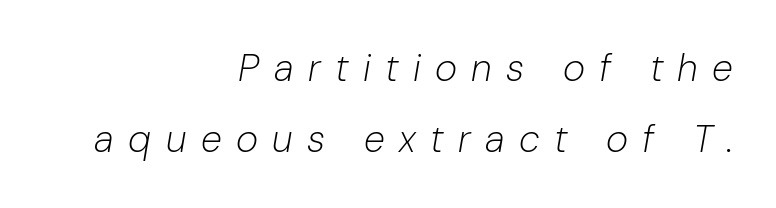
Q: Is the text bold? A: No.
Q: Is the text italic (slanted)? A: Yes, it leans right by about 10 degrees.
Q: Is the text underlined? A: No.
Q: How is the paragraph aligned? A: Right-aligned.
Q: Is the spacing between letters normal or unusually wide? A: Unusually wide.
Q: Width (condensed, normal, or wide)? A: Normal.
Q: Stroke contrast? A: Low.
Q: x-height? A: Medium.
Q: Monospaced? A: No.
